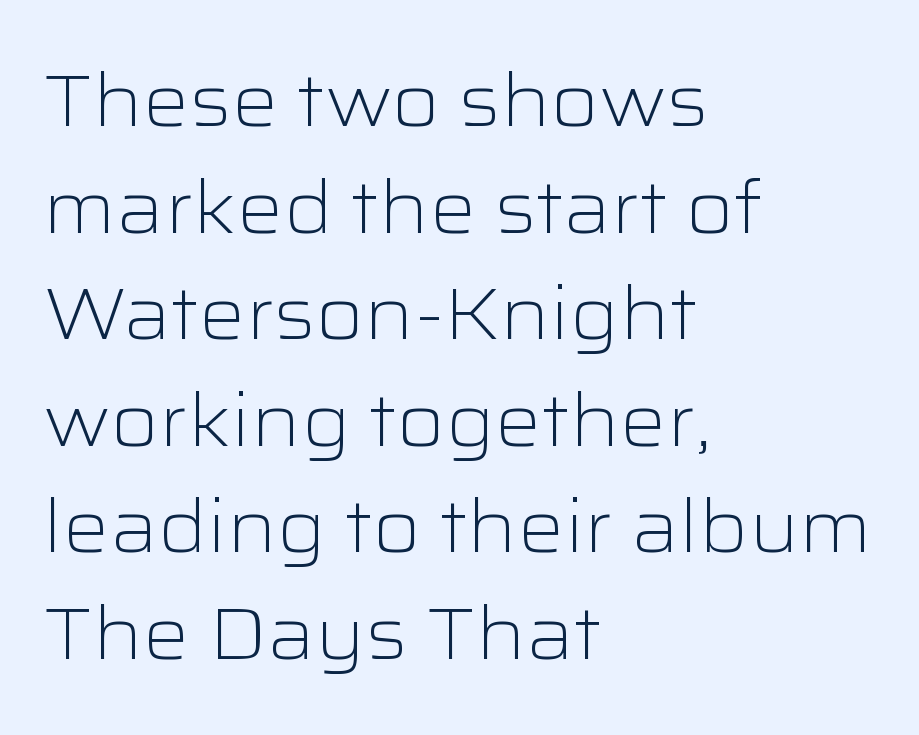
The letters advance in unequal steps, a hallmark of proportional type. Underline: absent. Weight: in the light-to-regular range. Line spacing here is normal. Spacing between characters is what you'd get straight out of the box. Designer's note — italics off, roman on.
